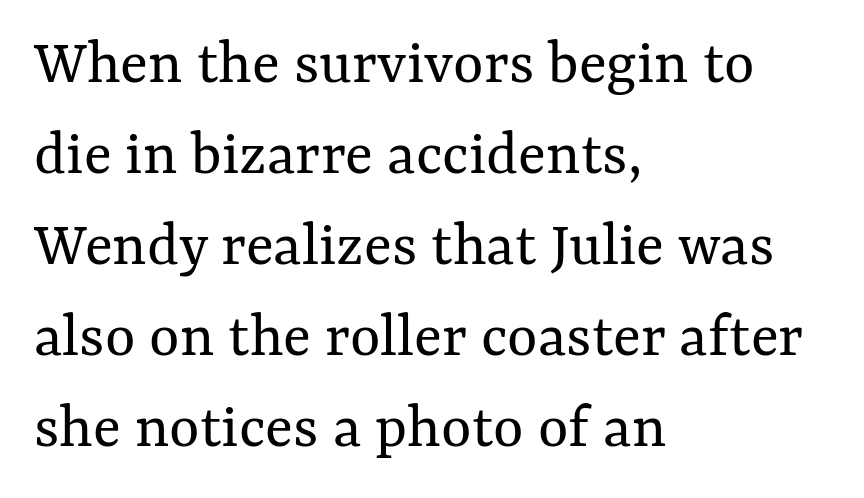
{"italic": "no", "bold": "no", "weight": "regular", "width": "normal", "stroke_contrast": "medium", "x_height": "medium", "monospaced": "no", "underline": "no", "align": "left", "line_spacing": "normal", "line_spacing_ratio": 1.4, "letter_spacing": "normal", "letter_spacing_em": 0.0, "glyph_px": 65}
